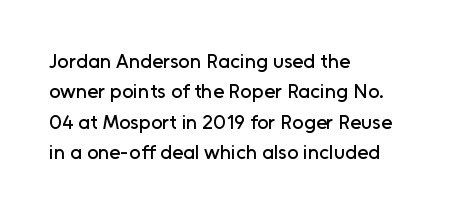
Q: Is the text italic (slanted)? A: No, it is upright.
Q: Is the text underlined? A: No.
Q: How is the paragraph aligned? A: Left-aligned.
Q: Is the spacing between letters normal or unusually wide? A: Normal.
Q: Is the spacing between lines tight, normal or loose? A: Normal.
